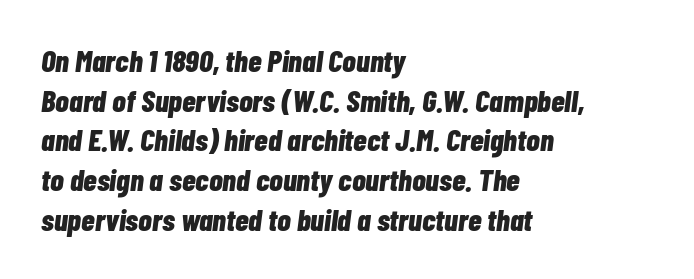
The image shows 31 px bold, condensed type, italic (leaning right); set left-aligned, normal line spacing (1.28x), normal letter spacing, not underlined; low stroke contrast and a medium x-height.
